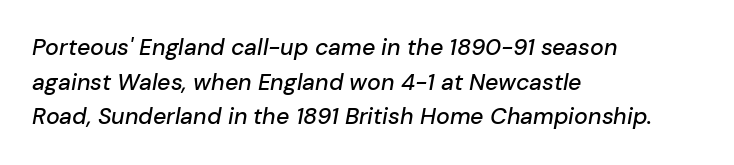
The image shows 23 px text type, italic (leaning right); set left-aligned, normal line spacing (1.51x), normal letter spacing, not underlined.
